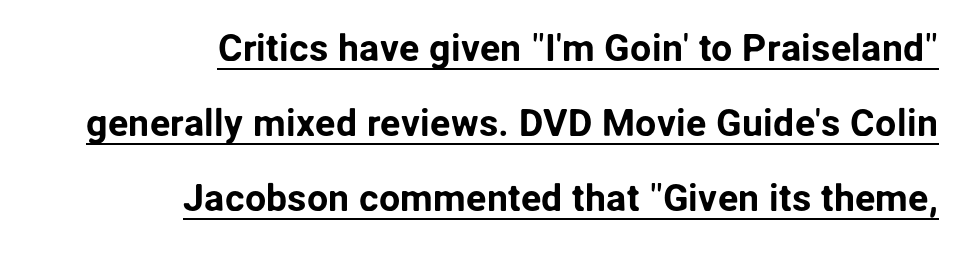
Q: Is the text italic (slanted)? A: No, it is upright.
Q: Is the typeface a serif or a sans-serif typeface? A: Sans-serif.
Q: Is the text underlined? A: Yes.
Q: How is the paragraph aligned? A: Right-aligned.
Q: Is the spacing between letters normal or unusually wide? A: Normal.
Q: Is the spacing between lines tight, normal or loose? A: Loose.
Q: Width (condensed, normal, or wide)? A: Normal.
Q: Stroke contrast? A: Low.
Q: x-height? A: Medium.
Q: Monospaced? A: No.
